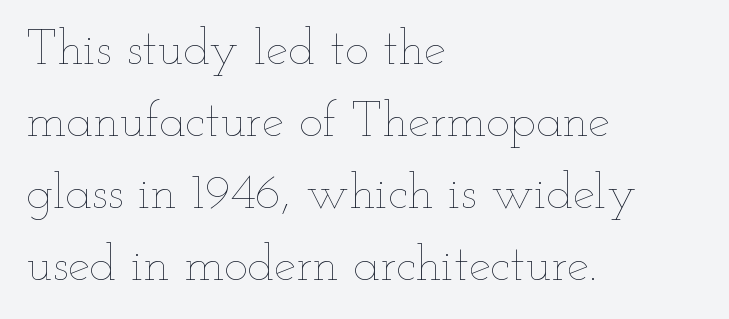
Each letter keeps its own natural width here, so spacing adapts to shape. Stems and bowls with no extra thickness — not bold. The typesetter chose a ragged-right arrangement here. The passage shown stacks its lines at a standard gap.
